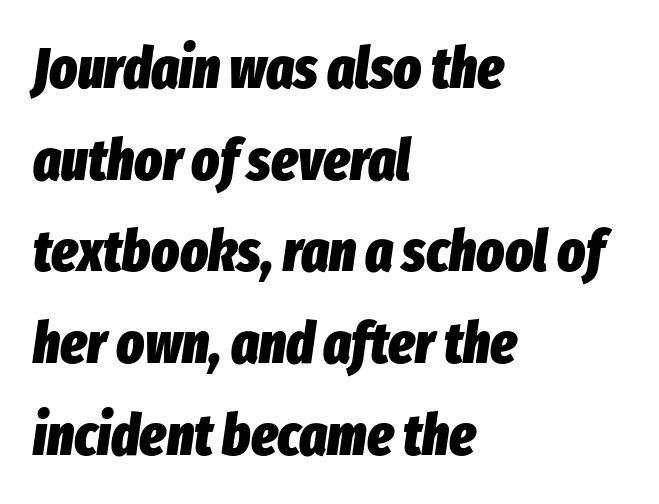
The image shows 58 px heavy, condensed type, italic (leaning right); set left-aligned, normal line spacing (1.58x), normal letter spacing, not underlined; low stroke contrast and a medium x-height.
